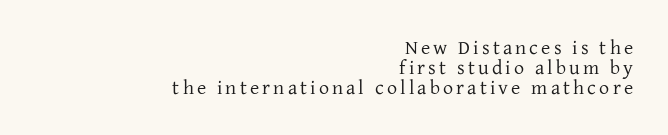
{"italic": "no", "bold": "no", "underline": "no", "align": "right", "line_spacing": "tight", "line_spacing_ratio": 1.0, "glyph_px": 20}
